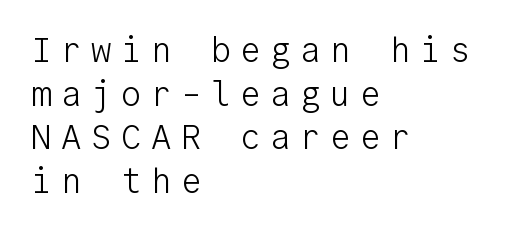
{"serif": "no", "italic": "no", "bold": "no", "weight": "light", "width": "normal", "stroke_contrast": "low", "x_height": "medium", "monospaced": "yes", "underline": "no", "align": "left", "line_spacing": "normal", "line_spacing_ratio": 1.28, "letter_spacing": "wide", "letter_spacing_em": 0.28, "glyph_px": 34}
